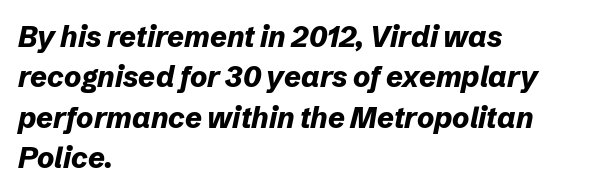
Underlining? Definitely not there. Honestly, the row spacing looks completely unremarkable. The rendering keeps characters at their native spacing. The specimen reads as italic at a glance. The paragraph has a hard left edge and a soft right edge. You could not count columns in this text — the font is proportionally spaced.
